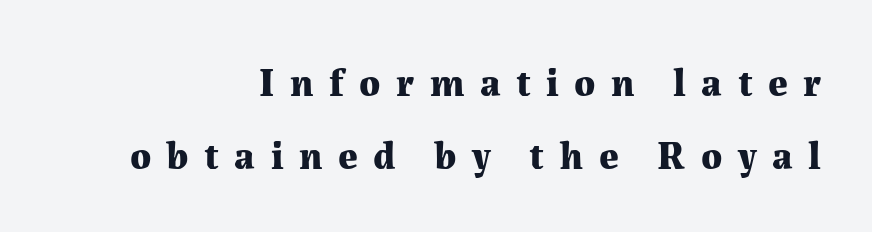
{"serif": "yes", "italic": "no", "bold": "yes", "weight": "bold", "width": "normal", "stroke_contrast": "medium", "x_height": "medium", "monospaced": "no", "underline": "no", "align": "right", "line_spacing_ratio": 1.86, "letter_spacing": "wide", "letter_spacing_em": 0.4, "glyph_px": 39}
